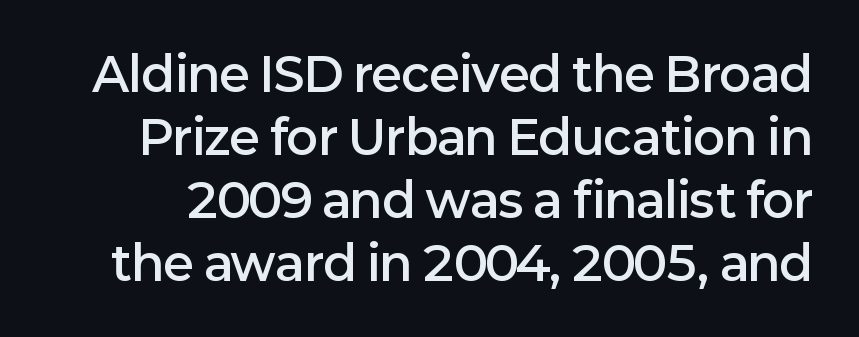
Any mark beneath the type? The region is blank. Examine the stroke ends and you'll find no serifs. This sample keeps an unexceptional amount of space between lines. A somewhat darkened texture: the type is semibold rather than bold. No extra tracking has been applied to these lines.
